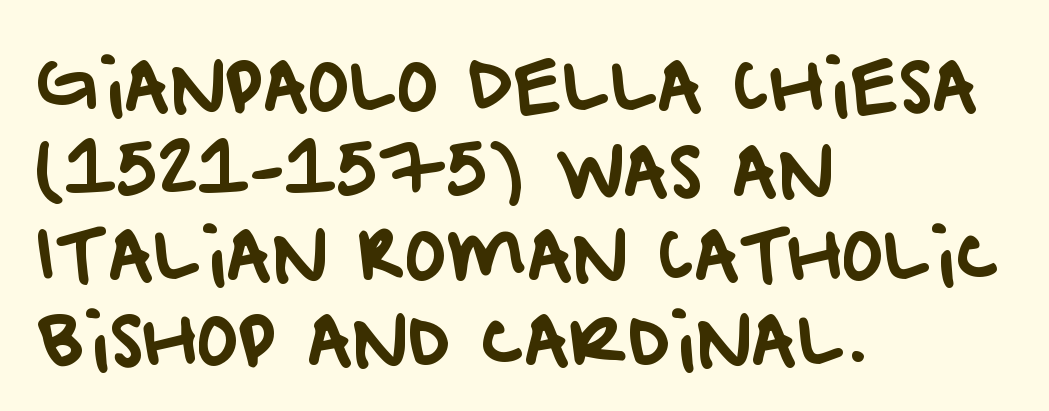
The image shows 70 px sans-serif type; set left-aligned, line spacing 1.21x, normal letter spacing, not underlined; low stroke contrast and a large x-height.
